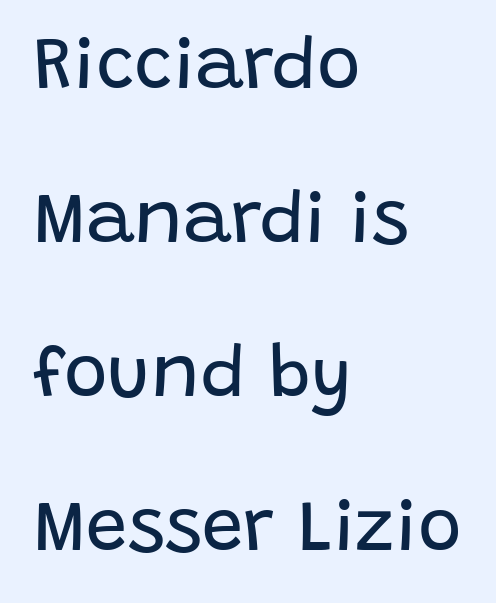
Notice how the stems are strictly vertical — no italics here. Has an underline been added? It has not. Short note: letters normally spaced. Spacing verdict: proportional, widths tailored to each character.
